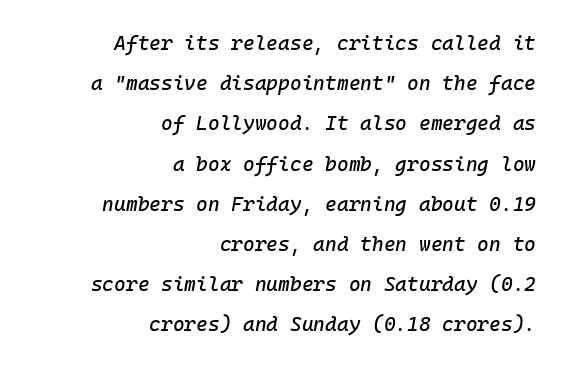
The lines are spread far apart with generous leading. Plain, unruled lines of type. All the whitespace from short lines collects on the left. How are the letters spaced? Ordinarily, with no added tracking. The passage shown leans; its letterforms are oblique.
